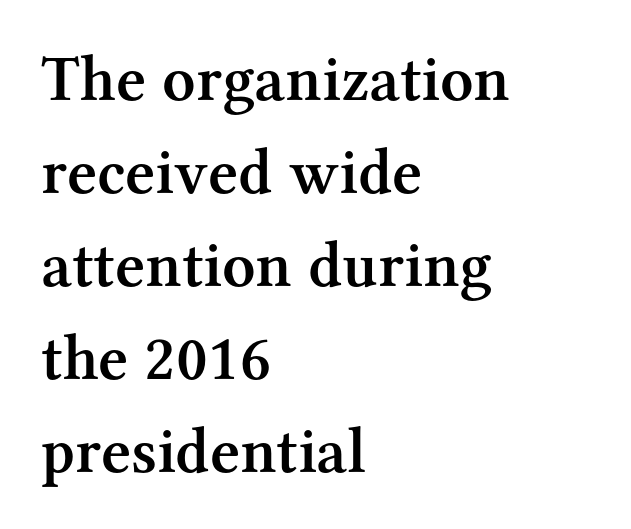
Q: Is the text bold? A: Semi-bold.
Q: Is the text italic (slanted)? A: No, it is upright.
Q: Is the typeface a serif or a sans-serif typeface? A: Serif.
Q: Is the text underlined? A: No.
Q: How is the paragraph aligned? A: Left-aligned.
Q: Is the spacing between letters normal or unusually wide? A: Normal.
Q: Is the spacing between lines tight, normal or loose? A: Normal.
Q: Width (condensed, normal, or wide)? A: Normal.
Q: Stroke contrast? A: Medium.
Q: x-height? A: Medium.
Q: Monospaced? A: No.
